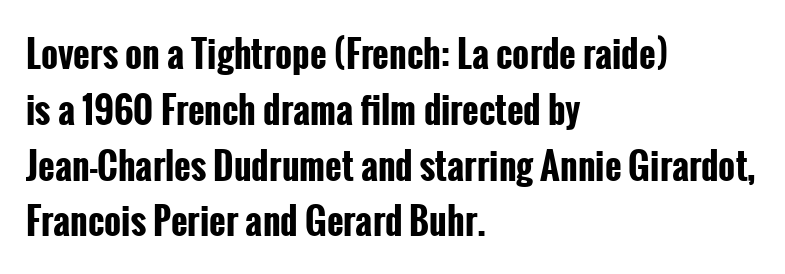
Q: Is the text bold? A: Yes.
Q: Is the text italic (slanted)? A: No, it is upright.
Q: Is the typeface a serif or a sans-serif typeface? A: Sans-serif.
Q: Is the text underlined? A: No.
Q: How is the paragraph aligned? A: Left-aligned.
Q: Is the spacing between letters normal or unusually wide? A: Normal.
Q: Is the spacing between lines tight, normal or loose? A: Normal.
Q: Width (condensed, normal, or wide)? A: Condensed.
Q: Stroke contrast? A: Low.
Q: x-height? A: Medium.
Q: Monospaced? A: No.
